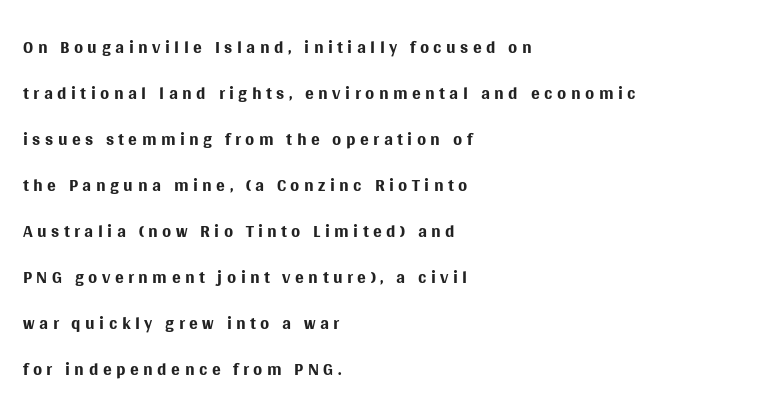
{"italic": "no", "bold": "no", "underline": "no", "align": "left", "line_spacing_ratio": 1.77, "glyph_px": 26}
